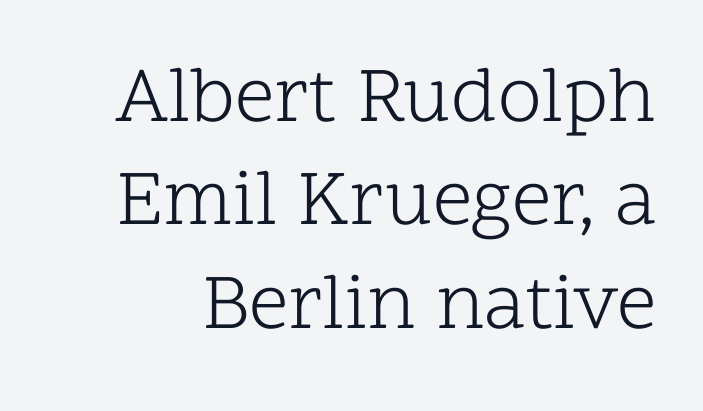
The image shows 79 px light serif type, upright; set normal line spacing (1.31x), normal letter spacing, not underlined; low stroke contrast and a medium x-height.
